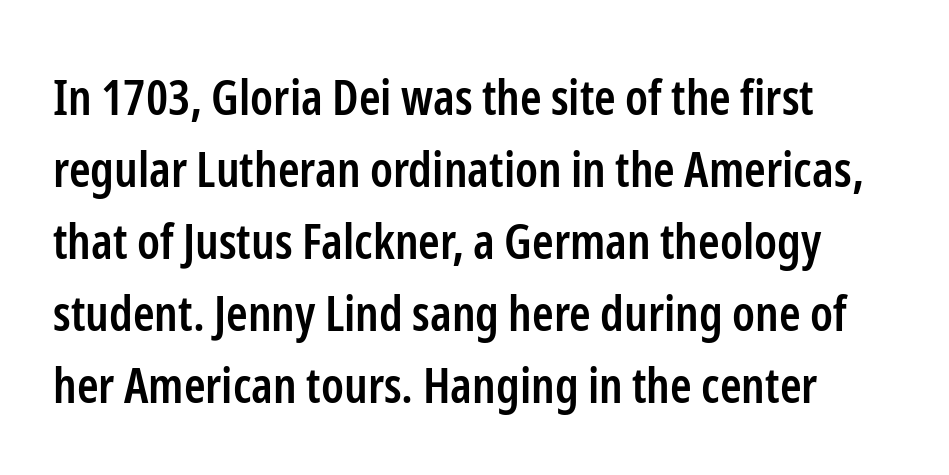
The image shows 49 px semibold, condensed sans-serif type, upright; set normal line spacing (1.47x), normal letter spacing, not underlined; low stroke contrast and a medium x-height.
